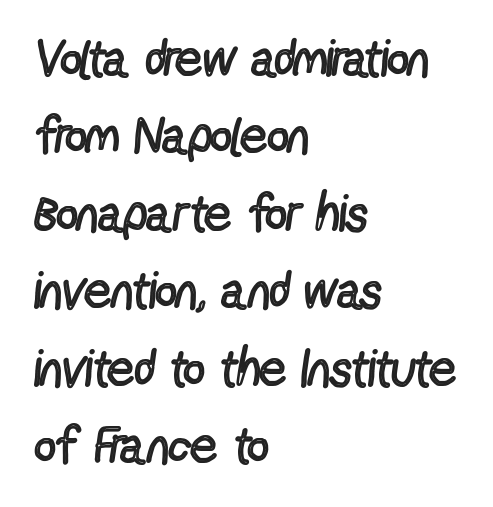
The image shows 52 px regular-weight, condensed sans-serif type; set left-aligned, normal line spacing (1.49x), normal letter spacing, not underlined; a medium x-height.
